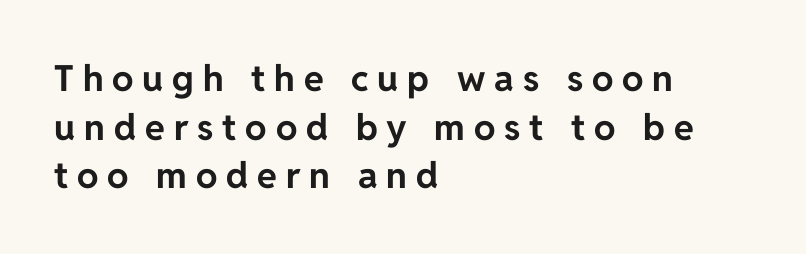
Words appear elongated and porous because spacing is wide. Each letter keeps its own natural width here, so spacing adapts to shape. The strokes are fattened all the way to bold. Does the lettering tilt? It doesn't — this is upright.
